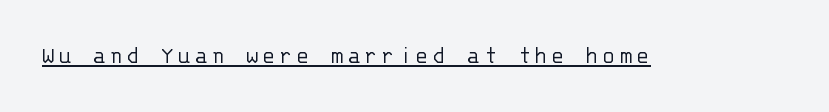
{"italic": "no", "bold": "no", "underline": "yes", "glyph_px": 25}
